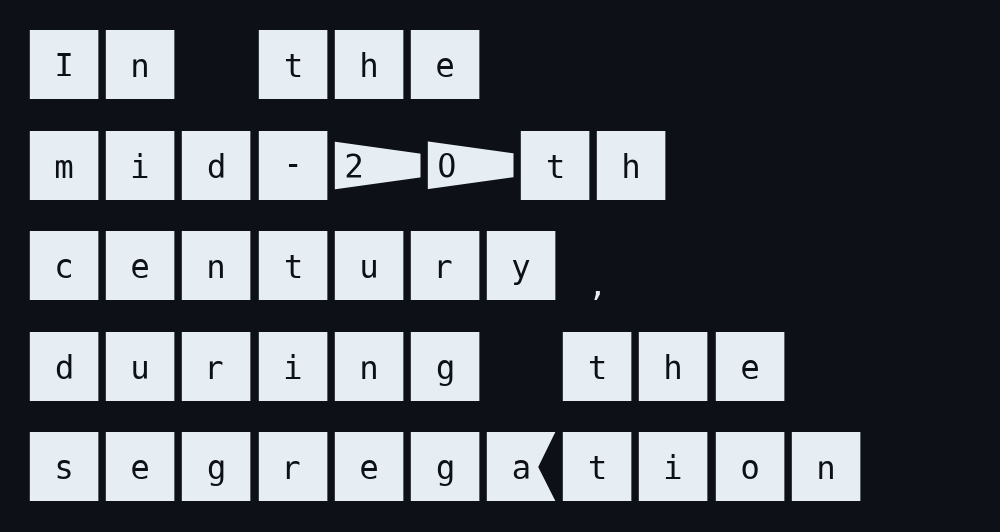
The specimen omits any rule beneath the text block's lines. Unlike italic type, these characters show no tilt at all. In terms of leading, this rendering sits right in the middle. Does extra space separate the letters? No, they use regular spacing. This sample uses a sans-serif face.
